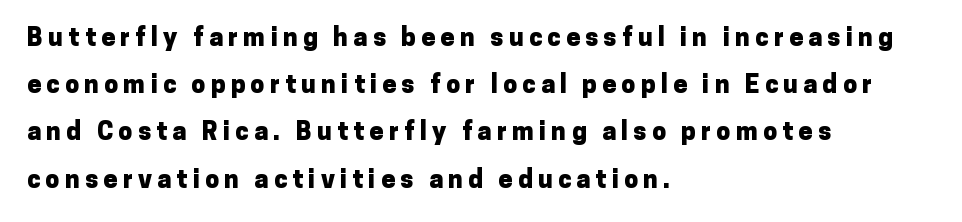
Glance below the letters and you will spot only blank space. These lines were composed using upright roman letters. You'd pick this weight for a headline — it's a proper bold. This sample uses expanded letter spacing, leaving extra air between glyphs. This rendering uses left alignment, leaving the right contour irregular.
